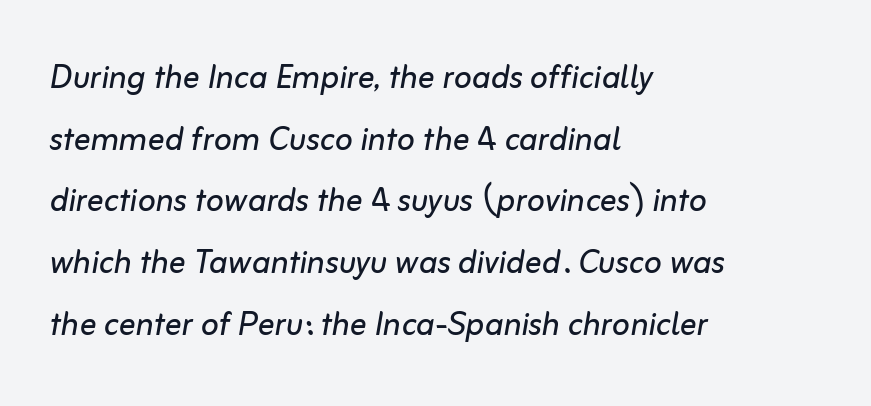
The image shows 42 px regular-weight type, italic (leaning right); set left-aligned, normal line spacing (1.47x), normal letter spacing, not underlined; low stroke contrast and a medium x-height.
